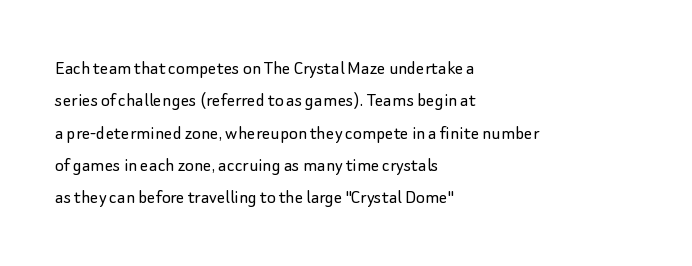
{"italic": "no", "bold": "no", "underline": "no", "align": "left", "line_spacing": "normal", "line_spacing_ratio": 1.54, "letter_spacing": "normal", "letter_spacing_em": 0.0, "glyph_px": 21}
